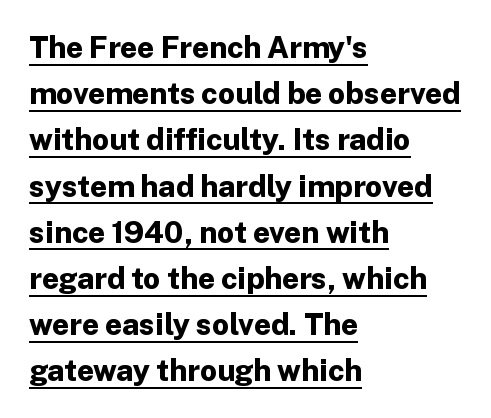
{"serif": "no", "italic": "no", "bold": "yes", "weight": "bold", "width": "normal", "stroke_contrast": "low", "x_height": "medium", "monospaced": "no", "underline": "yes", "align": "left", "line_spacing": "normal", "line_spacing_ratio": 1.54, "letter_spacing": "normal", "letter_spacing_em": 0.0, "glyph_px": 30}
